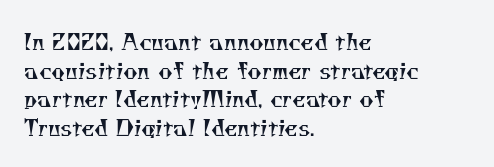
{"bold": "no", "underline": "no", "align": "left", "line_spacing": "normal", "line_spacing_ratio": 1.3, "letter_spacing": "normal", "letter_spacing_em": 0.0, "glyph_px": 22}
